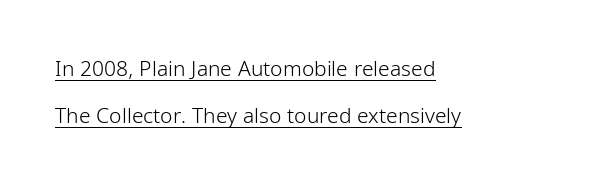
Q: Is the text bold? A: No.
Q: Is the text italic (slanted)? A: No, it is upright.
Q: Is the text underlined? A: Yes.
Q: How is the paragraph aligned? A: Left-aligned.
Q: Is the spacing between letters normal or unusually wide? A: Normal.
Q: Is the spacing between lines tight, normal or loose? A: Loose.
